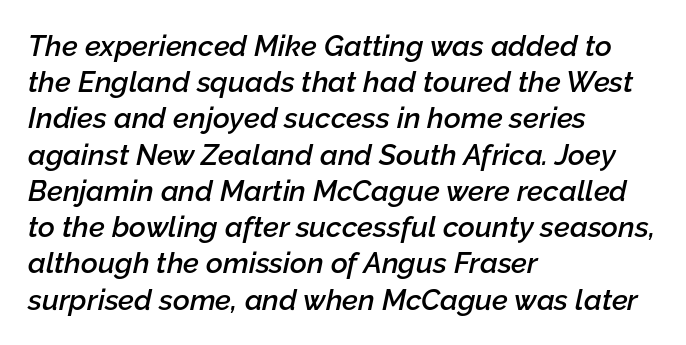
Q: Is the text bold? A: Semi-bold.
Q: Is the text italic (slanted)? A: Yes, it leans right by about 12 degrees.
Q: Is the text underlined? A: No.
Q: How is the paragraph aligned? A: Left-aligned.
Q: Is the spacing between letters normal or unusually wide? A: Normal.
Q: Is the spacing between lines tight, normal or loose? A: Normal.
Q: Width (condensed, normal, or wide)? A: Normal.
Q: Stroke contrast? A: Low.
Q: x-height? A: Medium.
Q: Monospaced? A: No.
